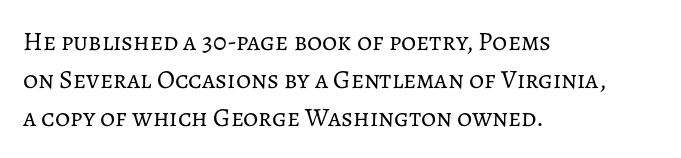
Visually the block forms a straight wall on the left and a jagged coastline on the right. Caption: standard tracking, unaltered. The type sits square on the baseline with zero lean. Weight: not bold — regular or lighter.
